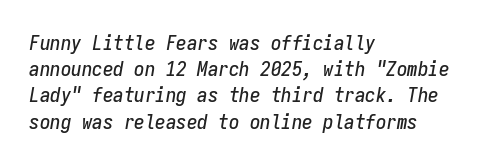
The rendering applies a slant to the glyphs. Leading matches the norm, producing a regular column. Descender tails drop into unmarked territory. No extra tracking has been applied to these lines. Horizontally, the lines are justified to the leading edge only.
